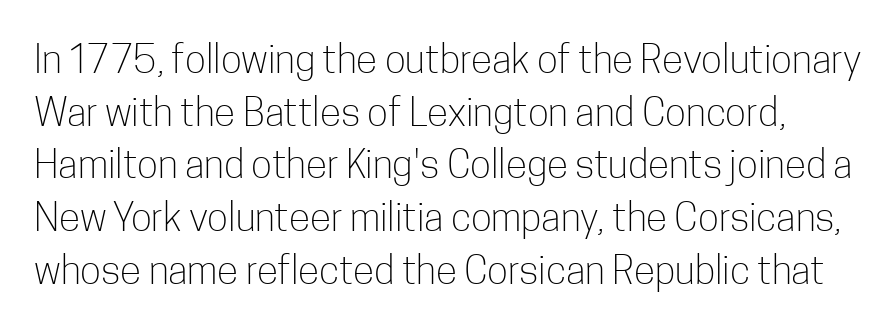
Q: Is the text bold? A: No.
Q: Is the text italic (slanted)? A: No, it is upright.
Q: Is the typeface a serif or a sans-serif typeface? A: Sans-serif.
Q: Is the text underlined? A: No.
Q: Is the spacing between letters normal or unusually wide? A: Normal.
Q: Is the spacing between lines tight, normal or loose? A: Normal.
Q: Width (condensed, normal, or wide)? A: Condensed.
Q: Stroke contrast? A: Low.
Q: x-height? A: Medium.
Q: Monospaced? A: No.
